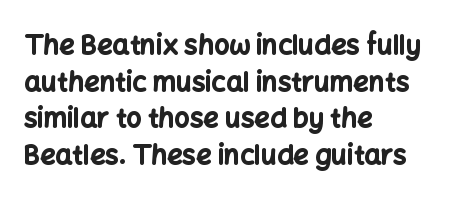
Casual observation: everything's shoved over to the left. Look at the tracking — it's just the regular setting, nothing added. The rendering uses a moderate line-height, typical for paragraphs. Decoration check: the copy has no underline. The face used here has the dense, thick strokes of a bold. The typography opts for an upright posture over an oblique one.
